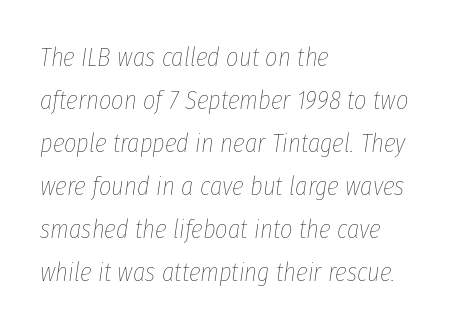
Stems here are at most as thick as an everyday book face. Casual observation: everything's shoved over to the left. Tall strokes in this sample are angled rather than plumb. The strip under each line holds only bare page.
